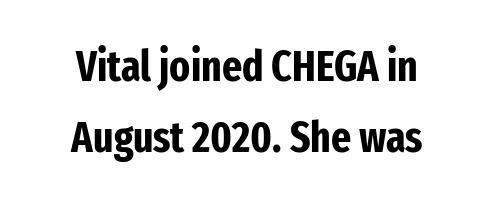
The image shows 43 px bold, condensed sans-serif type, upright; set centered, normal line spacing (1.64x), normal letter spacing, not underlined; low stroke contrast and a medium x-height.
